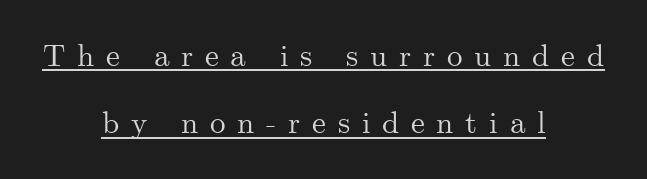
The image shows 31 px serif type, upright; set centered, loose line spacing (2.17x), unusually wide letter spacing (+0.38 em), underlined; medium stroke contrast and a small x-height.
